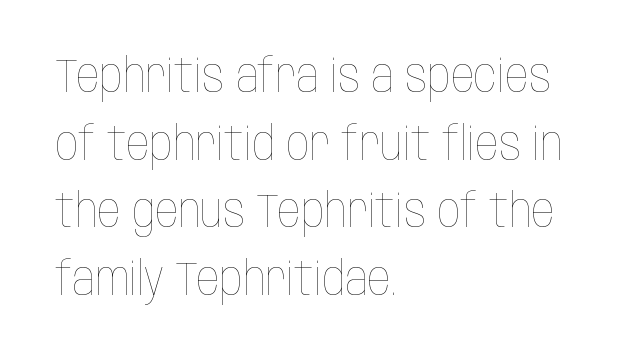
The font sits on the lighter half of the weight spectrum, regular included. This sample uses an upright cut, with every glyph sitting square on the baseline. Varying glyph widths throughout — classic text-font behaviour. Honestly, the row spacing looks completely unremarkable. The space directly below the letters is spotless. A classic flush-left, rag-right setting is used for this passage.
